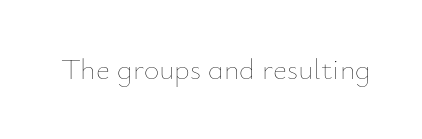
Q: Is the text bold? A: No.
Q: Is the text italic (slanted)? A: No, it is upright.
Q: Is the text underlined? A: No.
Q: Is the spacing between letters normal or unusually wide? A: Normal.
Q: Width (condensed, normal, or wide)? A: Normal.
Q: Stroke contrast? A: Low.
Q: x-height? A: Small.
Q: Monospaced? A: No.
